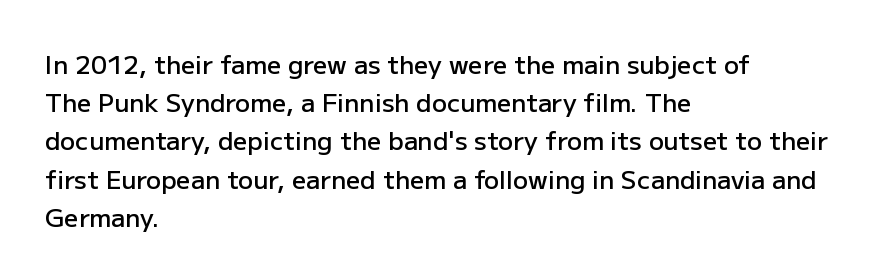
{"italic": "no", "bold": "semi", "underline": "no", "align": "left", "line_spacing": "normal", "line_spacing_ratio": 1.53, "letter_spacing": "normal", "letter_spacing_em": 0.0, "glyph_px": 25}
